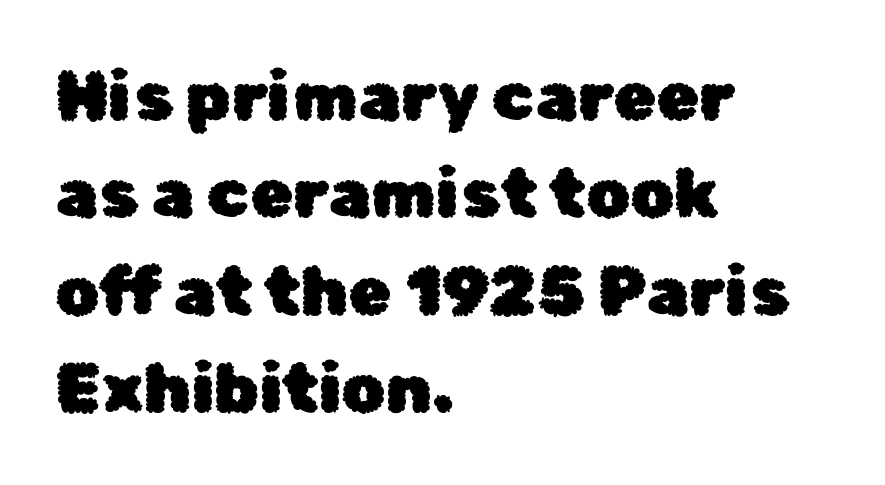
Q: Is the text italic (slanted)? A: No, it is upright.
Q: Is the typeface a serif or a sans-serif typeface? A: Sans-serif.
Q: Is the text underlined? A: No.
Q: How is the paragraph aligned? A: Left-aligned.
Q: Is the spacing between letters normal or unusually wide? A: Normal.
Q: Is the spacing between lines tight, normal or loose? A: Normal.
Q: Width (condensed, normal, or wide)? A: Normal.
Q: Stroke contrast? A: Low.
Q: x-height? A: Medium.
Q: Monospaced? A: No.
